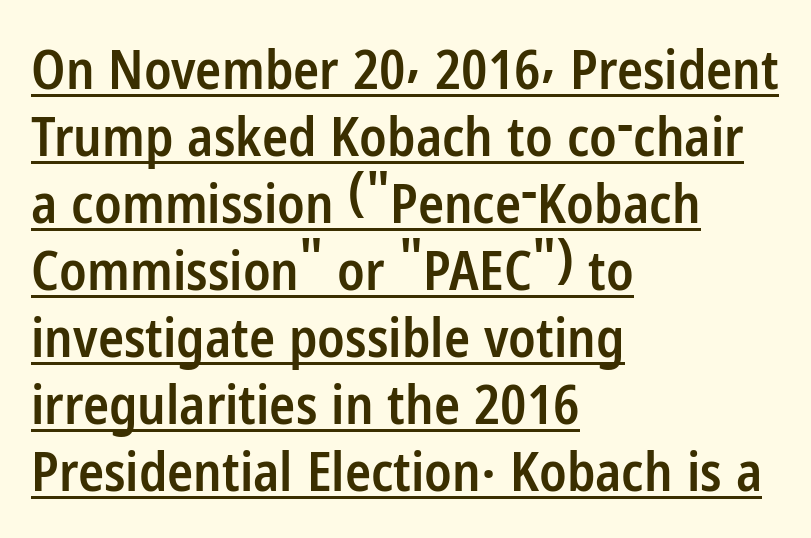
The image shows 54 px semibold, condensed sans-serif type, upright; set left-aligned, line spacing 1.24x, normal letter spacing, underlined; low stroke contrast and a medium x-height.
